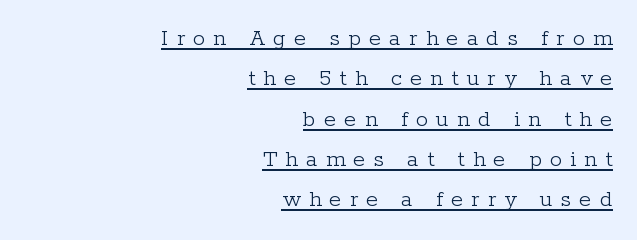
The image shows 24 px text type, upright; set right-aligned, normal line spacing (1.68x), unusually wide letter spacing (+0.35 em), underlined.
